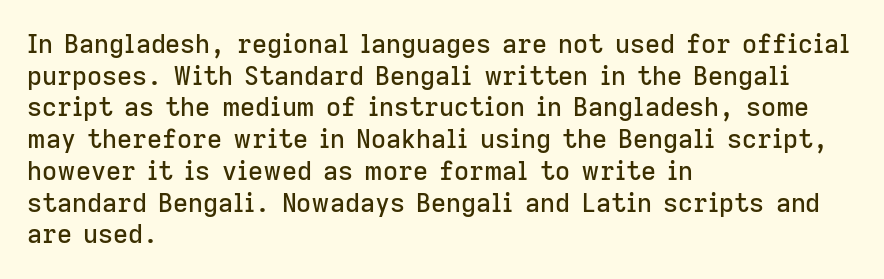
Q: Is the text italic (slanted)? A: No, it is upright.
Q: Is the text underlined? A: No.
Q: How is the paragraph aligned? A: Left-aligned.
Q: Is the spacing between letters normal or unusually wide? A: Normal.
